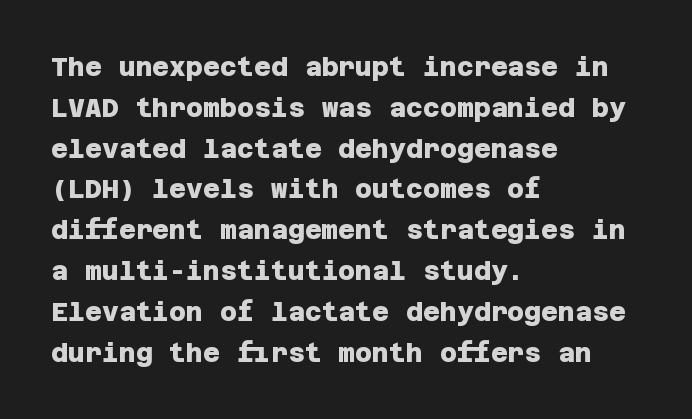
Q: Is the text bold? A: Yes.
Q: Is the text underlined? A: No.
Q: How is the paragraph aligned? A: Left-aligned.
Q: Is the spacing between letters normal or unusually wide? A: Normal.
Q: Is the spacing between lines tight, normal or loose? A: Normal.
